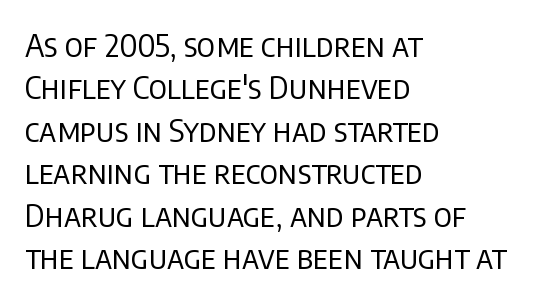
The image shows 31 px regular-weight sans-serif type, upright; set left-aligned, normal line spacing (1.37x), normal letter spacing, not underlined; low stroke contrast and a large x-height.
